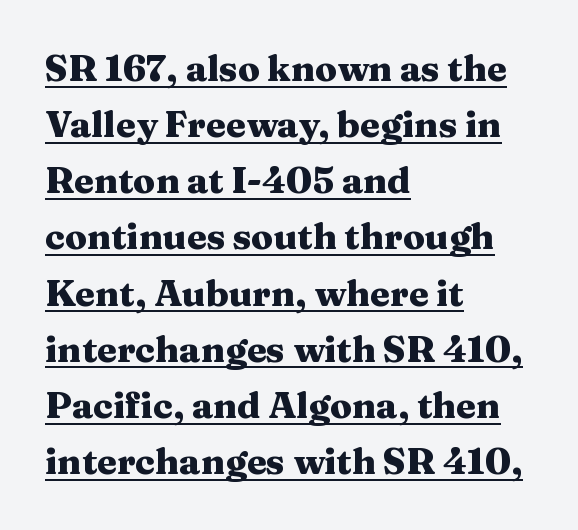
{"serif": "yes", "italic": "no", "bold": "yes", "weight": "heavy", "width": "wide", "stroke_contrast": "medium", "x_height": "medium", "monospaced": "no", "underline": "yes", "align": "left", "line_spacing": "normal", "line_spacing_ratio": 1.56, "letter_spacing": "normal", "letter_spacing_em": 0.0, "glyph_px": 36}
